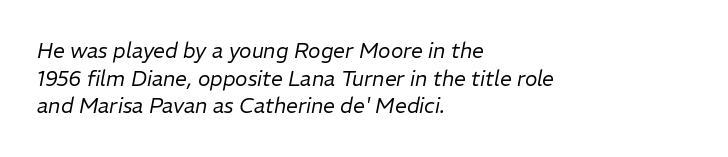
In CSS terms this would be text-align: left. Students, note that the glyphs here touch the page at normal intervals. The lettering tilts uniformly, giving the passage an italic look. Quick note: underline off. No chunkiness to these letters — they're not bold.
